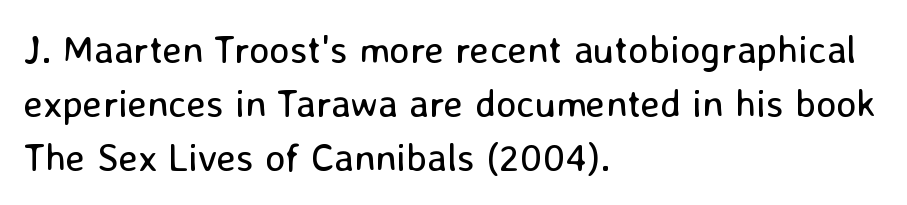
{"serif": "no", "italic": "no", "bold": "no", "weight": "regular", "width": "normal", "stroke_contrast": "low", "x_height": "medium", "monospaced": "no", "underline": "no", "align": "left", "line_spacing": "normal", "line_spacing_ratio": 1.38, "letter_spacing": "normal", "letter_spacing_em": 0.0, "glyph_px": 39}
